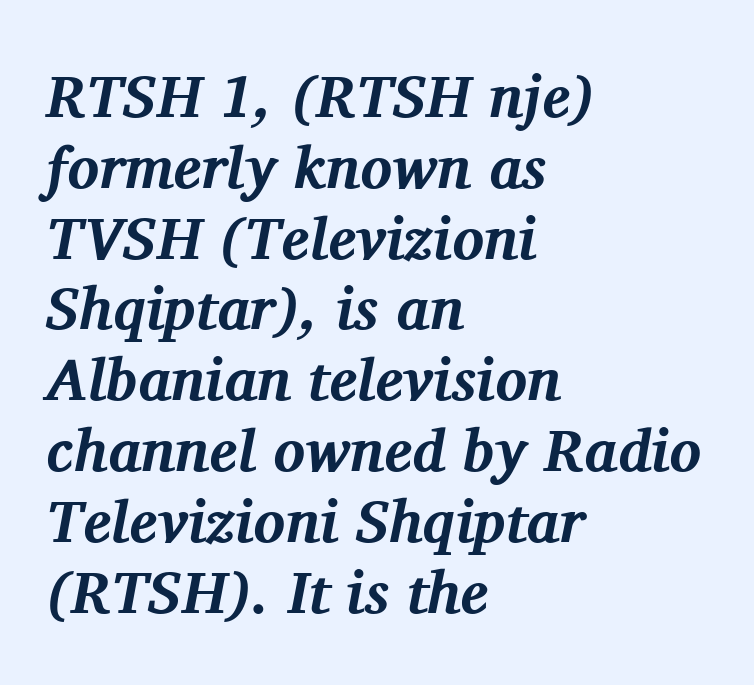
The image shows 59 px bold serif type, italic (leaning right); set left-aligned, line spacing 1.2x, normal letter spacing, not underlined; medium stroke contrast and a medium x-height.
